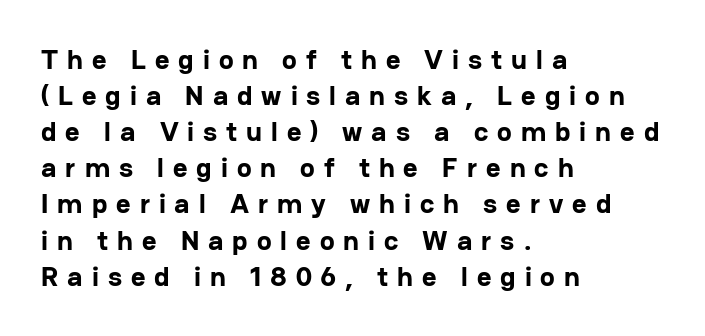
The image shows 28 px bold sans-serif type, upright; set left-aligned, normal line spacing (1.29x), unusually wide letter spacing (+0.32 em), not underlined; low stroke contrast and a medium x-height.
